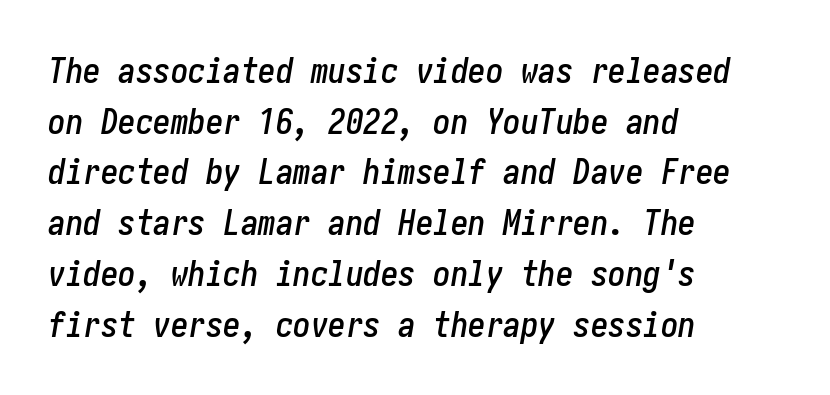
Q: Is the text italic (slanted)? A: Yes, it leans right by about 10 degrees.
Q: Is the text underlined? A: No.
Q: How is the paragraph aligned? A: Left-aligned.
Q: Is the spacing between letters normal or unusually wide? A: Normal.
Q: Is the spacing between lines tight, normal or loose? A: Normal.
Q: Width (condensed, normal, or wide)? A: Condensed.
Q: Stroke contrast? A: Low.
Q: x-height? A: Medium.
